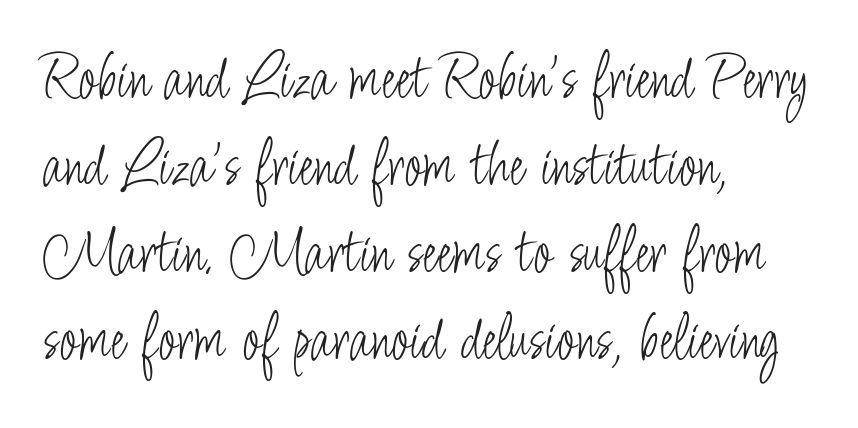
{"serif": "no", "bold": "no", "weight": "light", "width": "condensed", "stroke_contrast": "low", "x_height": "small", "monospaced": "no", "underline": "no", "align": "left", "line_spacing": "normal", "line_spacing_ratio": 1.32, "letter_spacing": "normal", "letter_spacing_em": 0.0, "glyph_px": 66}
